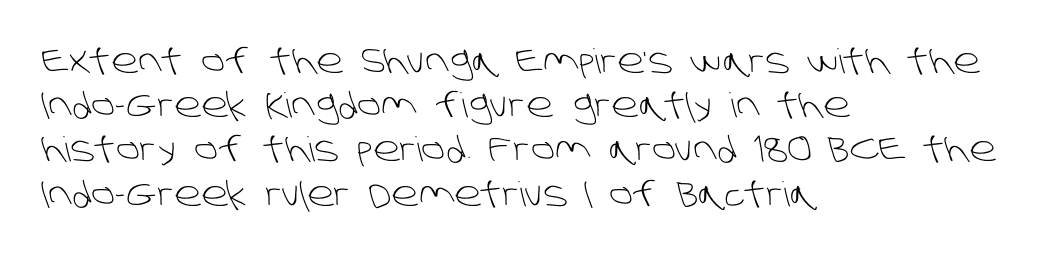
Q: Is the text bold? A: No.
Q: Is the typeface a serif or a sans-serif typeface? A: Sans-serif.
Q: Is the text underlined? A: No.
Q: How is the paragraph aligned? A: Left-aligned.
Q: Is the spacing between letters normal or unusually wide? A: Normal.
Q: Is the spacing between lines tight, normal or loose? A: Normal.
Q: Width (condensed, normal, or wide)? A: Normal.
Q: Stroke contrast? A: Low.
Q: x-height? A: Large.
Q: Monospaced? A: No.
